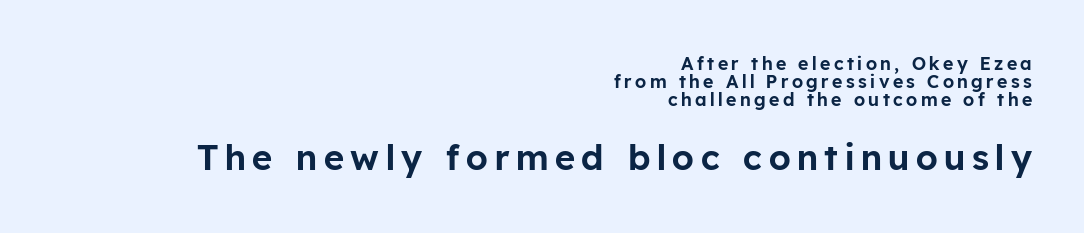
The image shows 35 px sans-serif type, upright; set right-aligned, tight line spacing (1.01x), not underlined; the second (bottom) block is 1.94x larger; low stroke contrast and a medium x-height.
